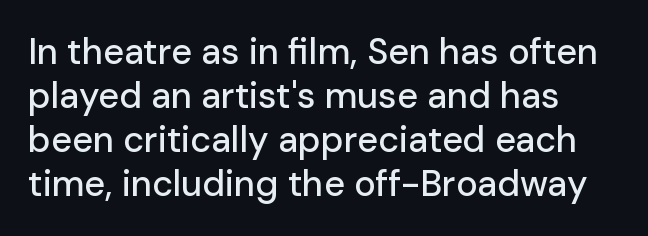
Serifs: no, the terminals of the letterforms are clean. Each letter keeps its own natural width here, so spacing adapts to shape. Check under the words: just untouched page. The setting favours the left margin, as ordinary paragraphs usually do.
